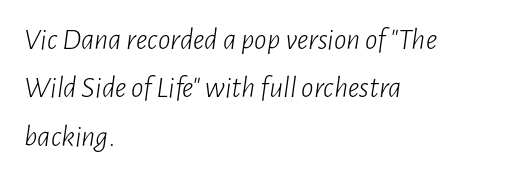
It's the slanting kind of type. The lines in this sample share a left origin and differ only in where they stop. Stems here are at most as thick as an everyday book face. The designer left line spacing at the default. The gap between lines stays unmarked.
